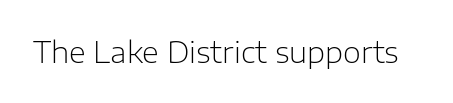
The image shows 29 px light sans-serif type, upright; set normal letter spacing, not underlined; low stroke contrast and a medium x-height.
